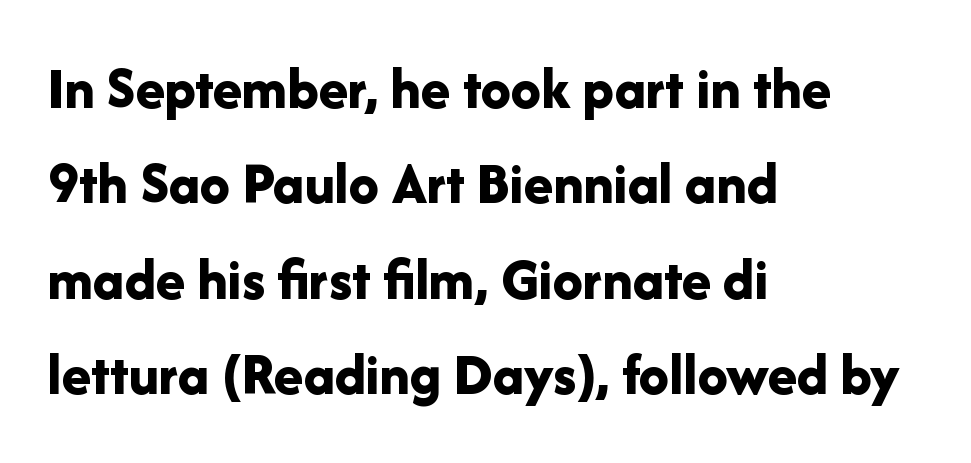
Q: Is the text bold? A: Yes.
Q: Is the text italic (slanted)? A: No, it is upright.
Q: Is the typeface a serif or a sans-serif typeface? A: Sans-serif.
Q: Is the text underlined? A: No.
Q: How is the paragraph aligned? A: Left-aligned.
Q: Is the spacing between letters normal or unusually wide? A: Normal.
Q: Is the spacing between lines tight, normal or loose? A: Normal.
Q: Width (condensed, normal, or wide)? A: Normal.
Q: Stroke contrast? A: Low.
Q: x-height? A: Medium.
Q: Monospaced? A: No.
